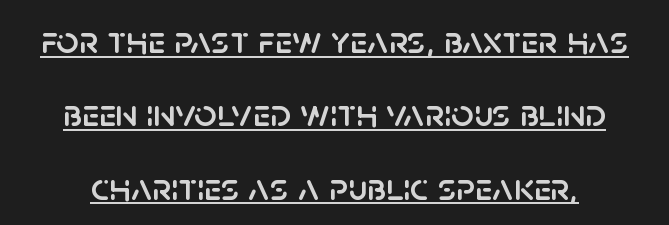
The image shows 39 px sans-serif type, upright; set line spacing 1.88x, normal letter spacing, underlined; low stroke contrast and a large x-height.
